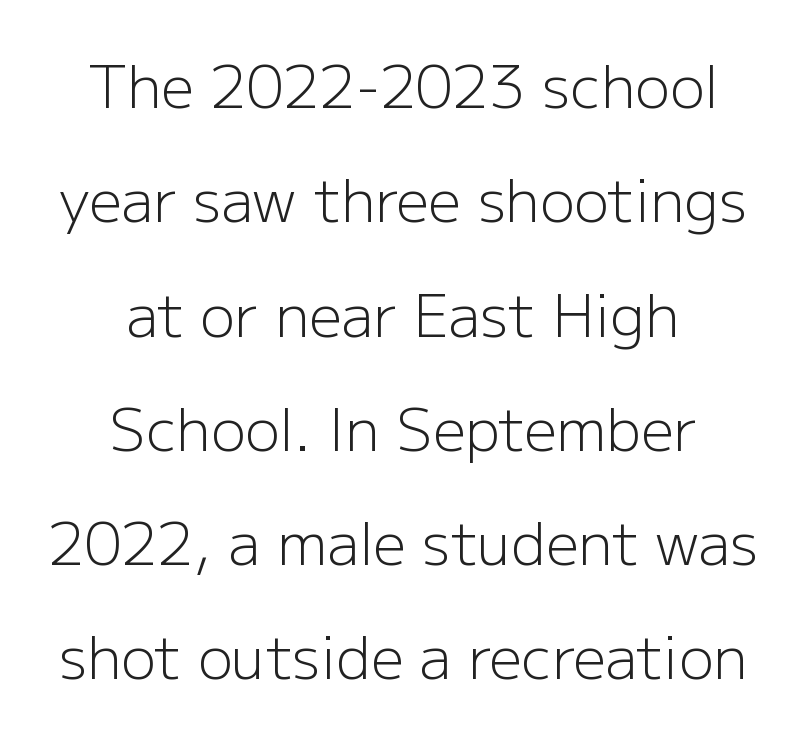
The image shows 58 px light sans-serif type, upright; set centered, loose line spacing (1.97x), normal letter spacing, not underlined; low stroke contrast and a medium x-height.
